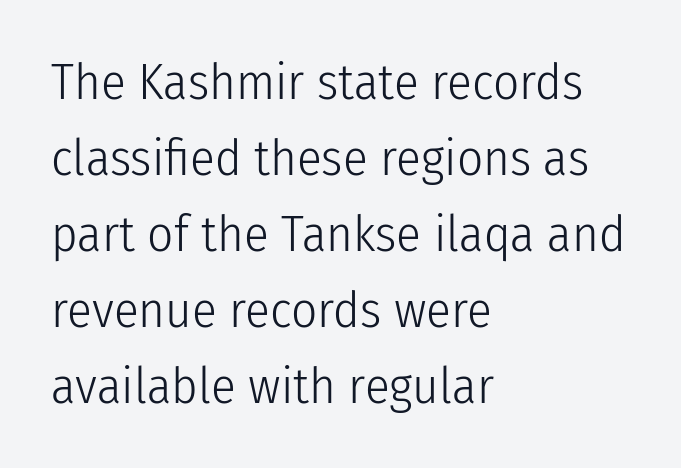
Q: Is the text bold? A: No.
Q: Is the text italic (slanted)? A: No, it is upright.
Q: Is the typeface a serif or a sans-serif typeface? A: Sans-serif.
Q: Is the text underlined? A: No.
Q: How is the paragraph aligned? A: Left-aligned.
Q: Is the spacing between letters normal or unusually wide? A: Normal.
Q: Is the spacing between lines tight, normal or loose? A: Normal.
Q: Width (condensed, normal, or wide)? A: Condensed.
Q: Stroke contrast? A: Low.
Q: x-height? A: Medium.
Q: Monospaced? A: No.
